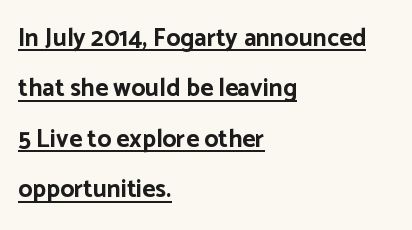
{"italic": "no", "bold": "yes", "underline": "yes", "align": "left", "line_spacing": "loose", "line_spacing_ratio": 2.02, "letter_spacing": "normal", "letter_spacing_em": 0.0, "glyph_px": 25}
